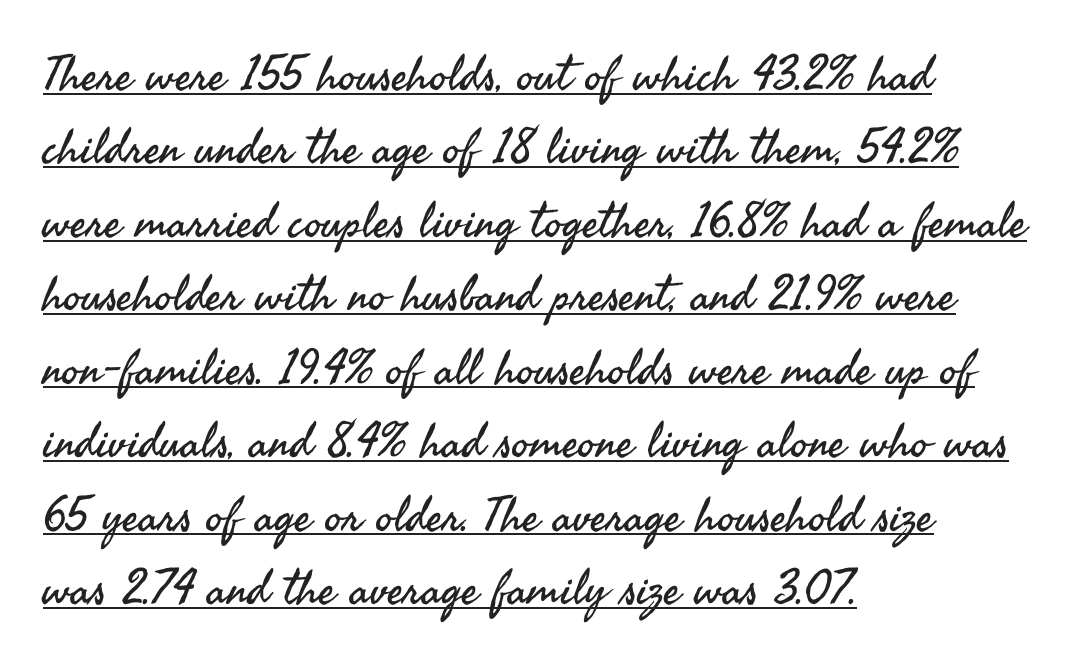
The image shows 48 px regular-weight sans-serif type; set left-aligned, normal line spacing (1.53x), normal letter spacing, underlined; medium stroke contrast and a small x-height.
